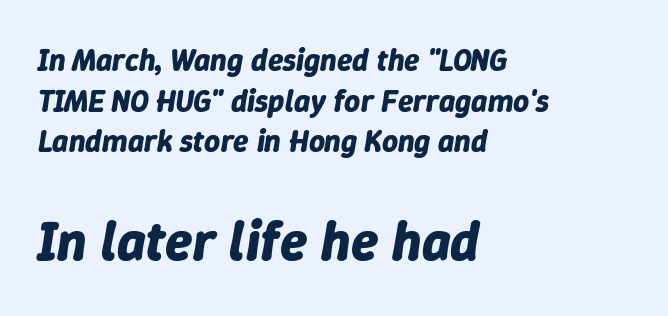
Q: Is the text bold? A: Yes.
Q: Is the text italic (slanted)? A: Yes, it leans right by about 9 degrees.
Q: Is the text underlined? A: No.
Q: How is the paragraph aligned? A: Left-aligned.
Q: Is the spacing between letters normal or unusually wide? A: Normal.
Q: Is the spacing between lines tight, normal or loose? A: Normal.
Q: Which block of text is set in a larger size, the first (top) or the second (bottom)? A: The second (bottom) one.
Q: Width (condensed, normal, or wide)? A: Normal.
Q: Stroke contrast? A: Low.
Q: x-height? A: Medium.
Q: Monospaced? A: No.
